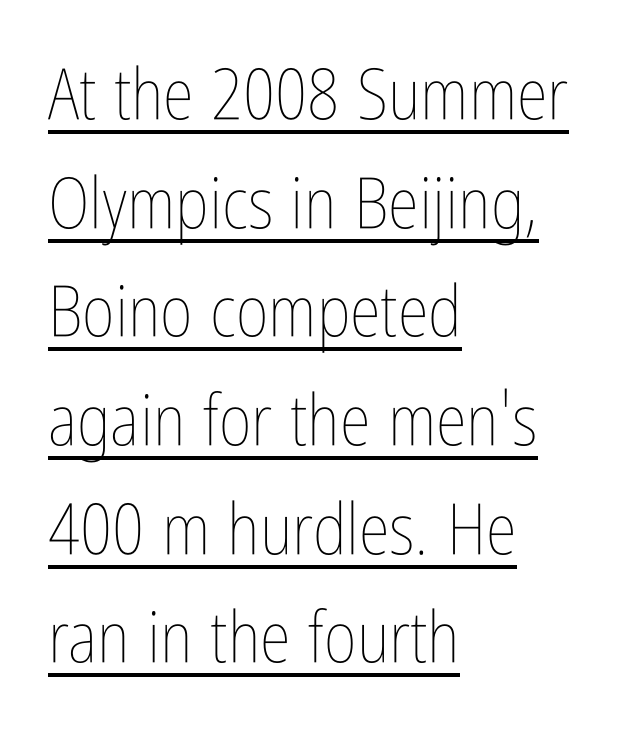
Every word sits above its own underline. Stems here are at most as thick as an everyday book face. Rendered with straight, roman letterforms. Does the leading feel generous? No, just average. These lines stack with their left ends in a neat column. This sample has the flowing, uneven cadence of proportional lettering.
